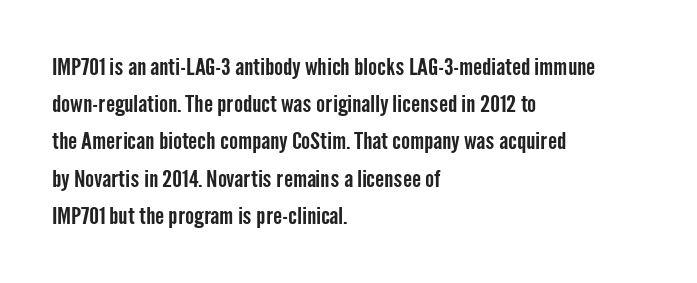
Interline gaps are of average width in this sample. The letters stand upright; this is a roman face. The face used here is rendered with its standard letterfit. Leftover space on each line is placed entirely after the last word. Beneath every word, the page is bare.
